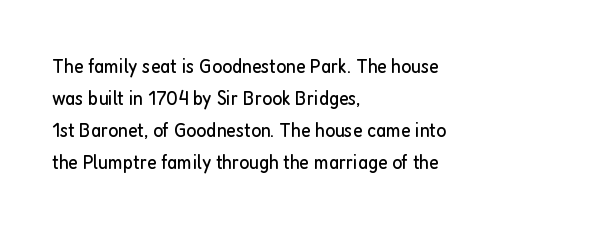
{"italic": "no", "bold": "no", "underline": "no", "align": "left", "line_spacing": "normal", "line_spacing_ratio": 1.52, "letter_spacing": "normal", "letter_spacing_em": 0.0, "glyph_px": 21}
